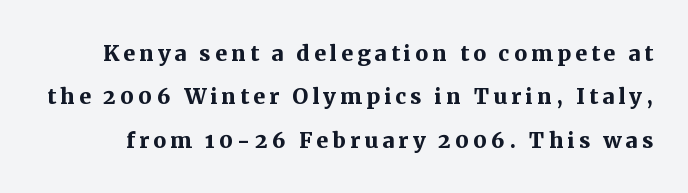
Q: Is the text bold? A: Yes.
Q: Is the text italic (slanted)? A: No, it is upright.
Q: Is the typeface a serif or a sans-serif typeface? A: Serif.
Q: Is the text underlined? A: No.
Q: Is the spacing between lines tight, normal or loose? A: Normal.
Q: Width (condensed, normal, or wide)? A: Normal.
Q: Stroke contrast? A: Medium.
Q: x-height? A: Medium.
Q: Monospaced? A: No.
